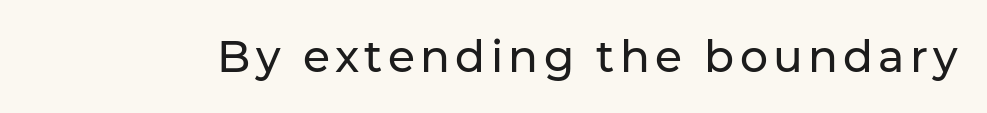
Q: Is the text italic (slanted)? A: No, it is upright.
Q: Is the typeface a serif or a sans-serif typeface? A: Sans-serif.
Q: Is the text underlined? A: No.
Q: Width (condensed, normal, or wide)? A: Normal.
Q: Stroke contrast? A: Low.
Q: x-height? A: Medium.
Q: Monospaced? A: No.
